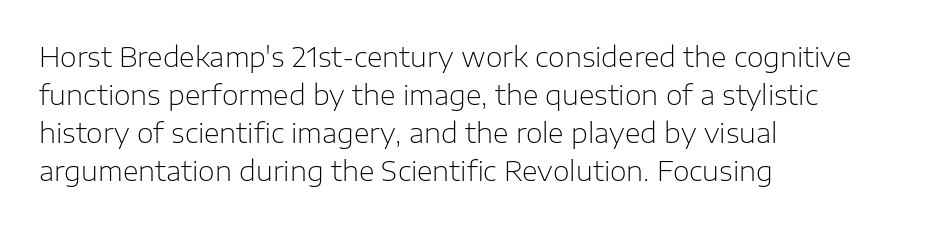
The designer left line spacing at the default. A classic flush-left, rag-right setting is used for this passage. The font sits on the lighter half of the weight spectrum, regular included. The letters stand straight up with perfectly vertical stems. No word sits above an underline.
